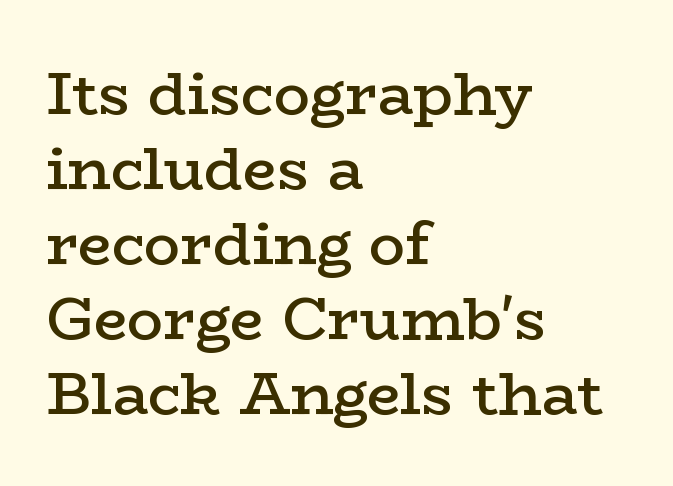
The image shows 60 px semibold, wide serif type, upright; set left-aligned, normal line spacing (1.25x), normal letter spacing, not underlined; low stroke contrast and a medium x-height.
